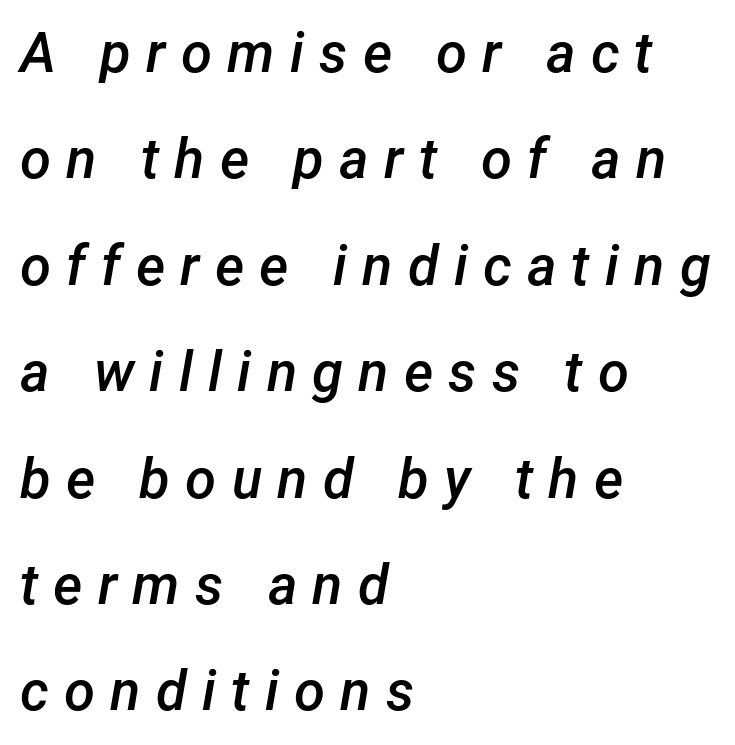
Q: Is the text bold? A: Semi-bold.
Q: Is the text italic (slanted)? A: Yes, it leans right by about 12 degrees.
Q: Is the text underlined? A: No.
Q: How is the paragraph aligned? A: Left-aligned.
Q: Is the spacing between letters normal or unusually wide? A: Unusually wide.
Q: Is the spacing between lines tight, normal or loose? A: Loose.
Q: Width (condensed, normal, or wide)? A: Normal.
Q: Stroke contrast? A: Low.
Q: x-height? A: Medium.
Q: Monospaced? A: No.
